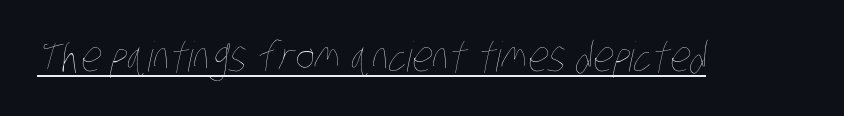
Q: Is the text bold? A: No.
Q: Is the text underlined? A: Yes.
Q: Is the spacing between letters normal or unusually wide? A: Normal.
Q: Width (condensed, normal, or wide)? A: Condensed.
Q: Stroke contrast? A: Low.
Q: x-height? A: Large.
Q: Monospaced? A: No.
